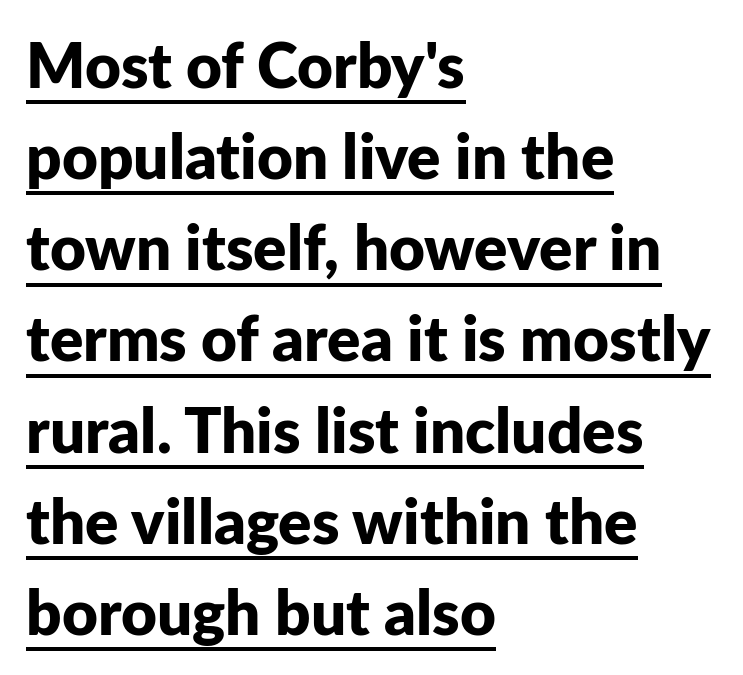
{"serif": "no", "italic": "no", "bold": "yes", "weight": "bold", "width": "normal", "stroke_contrast": "low", "x_height": "medium", "monospaced": "no", "underline": "yes", "align": "left", "line_spacing": "normal", "line_spacing_ratio": 1.47, "letter_spacing": "normal", "letter_spacing_em": 0.0, "glyph_px": 62}
